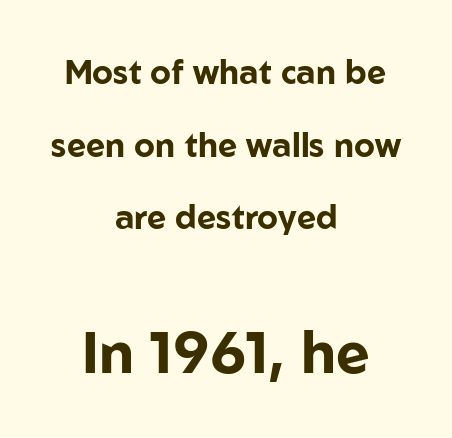
{"serif": "no", "italic": "no", "bold": "yes", "weight": "bold", "width": "normal", "stroke_contrast": "low", "x_height": "medium", "monospaced": "no", "underline": "no", "align": "center", "line_spacing": "loose", "line_spacing_ratio": 2.2, "letter_spacing": "normal", "letter_spacing_em": 0.0, "larger_block": "second", "size_ratio": 1.76, "glyph_px": 58}
